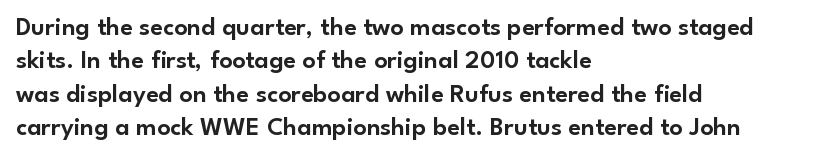
{"italic": "no", "underline": "no", "align": "left", "line_spacing": "normal", "line_spacing_ratio": 1.28, "letter_spacing": "normal", "letter_spacing_em": 0.0, "glyph_px": 26}
